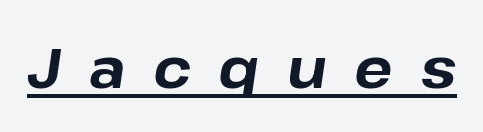
The image shows 57 px bold type, italic (leaning right); set unusually wide letter spacing (+0.48 em), underlined; low stroke contrast and a medium x-height.
